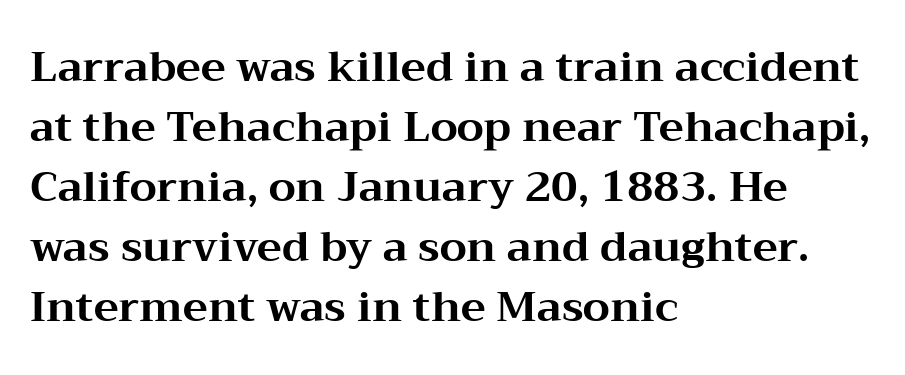
The passage shown is typed in a proportional face where columns would drift. Alignment: flush left. Any mark beneath the type? The region is blank. Students, this is bold: see how much ink each stroke carries.
